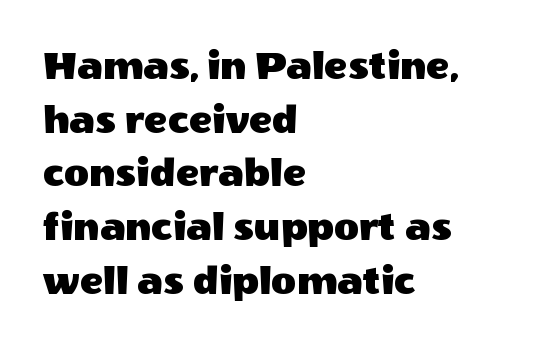
Bare-footed words on every line. Does the lettering tilt? It doesn't — this is upright. Think of a printed novel: that variable character pitch is what you see here. Each word holds together tightly as a unit, with standard inter-letter gaps. Horizontally, the lines are justified to the leading edge only.
